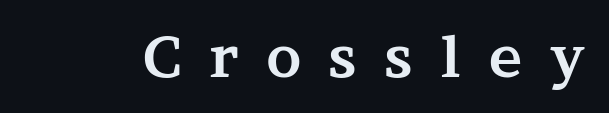
In terms of posture, this sample is upright. Beneath every word, the page is bare. Emphasis by weight is at full strength: bold. A typesetter would label this face a serif.
